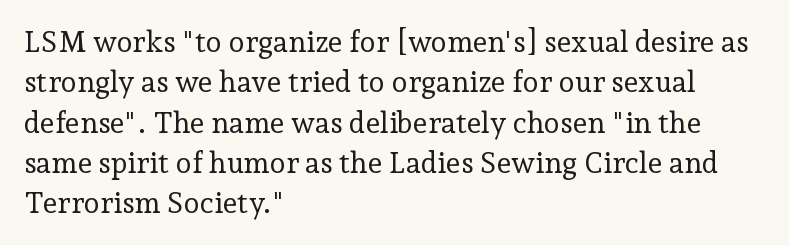
The image shows 29 px regular-weight serif type, upright; set left-aligned, normal line spacing (1.39x), normal letter spacing, not underlined; low stroke contrast and a medium x-height.
